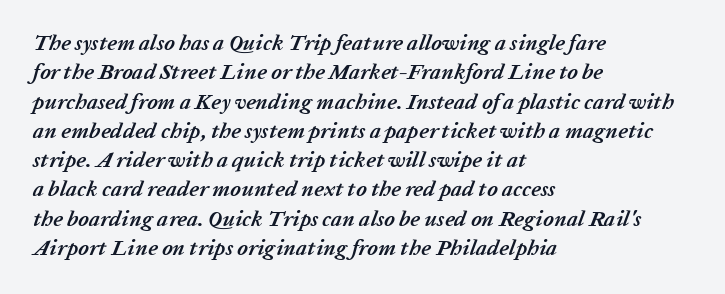
{"italic": "yes", "lean": "right", "slant_degrees": 20, "bold": "yes", "underline": "no", "align": "left", "line_spacing": "normal", "line_spacing_ratio": 1.33, "letter_spacing": "normal", "letter_spacing_em": 0.0, "glyph_px": 22}
